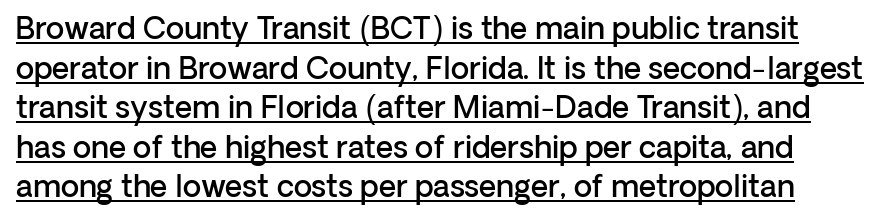
{"serif": "no", "italic": "no", "bold": "semi", "weight": "semibold", "width": "normal", "stroke_contrast": "low", "x_height": "medium", "monospaced": "no", "underline": "yes", "line_spacing": "normal", "line_spacing_ratio": 1.32, "letter_spacing": "normal", "letter_spacing_em": 0.0, "glyph_px": 30}
